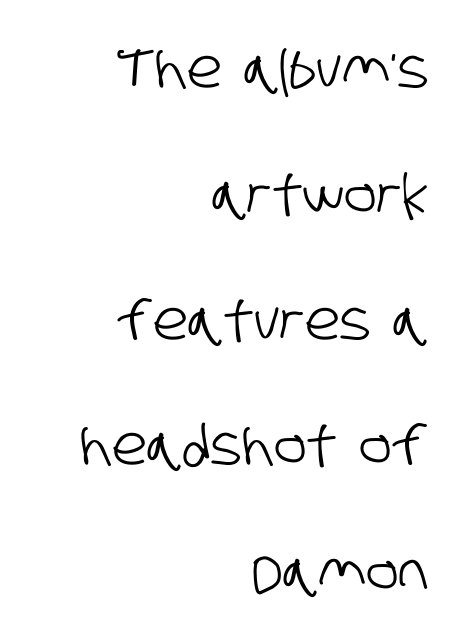
The image shows 54 px condensed sans-serif type; set right-aligned, loose line spacing (2.33x), normal letter spacing, not underlined; low stroke contrast and a large x-height.
